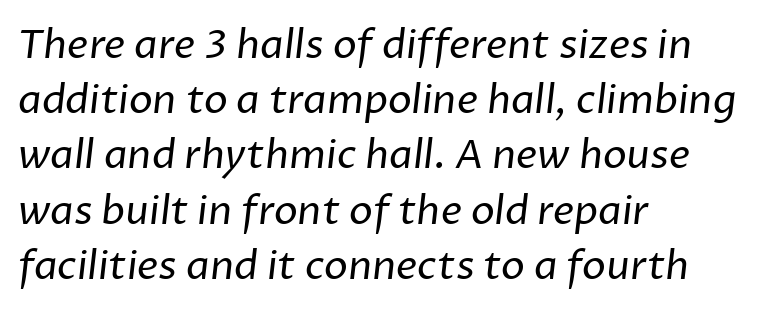
Q: Is the text bold? A: No.
Q: Is the typeface a serif or a sans-serif typeface? A: Sans-serif.
Q: Is the text underlined? A: No.
Q: How is the paragraph aligned? A: Left-aligned.
Q: Is the spacing between letters normal or unusually wide? A: Normal.
Q: Is the spacing between lines tight, normal or loose? A: Normal.
Q: Width (condensed, normal, or wide)? A: Normal.
Q: Stroke contrast? A: Low.
Q: x-height? A: Medium.
Q: Monospaced? A: No.
